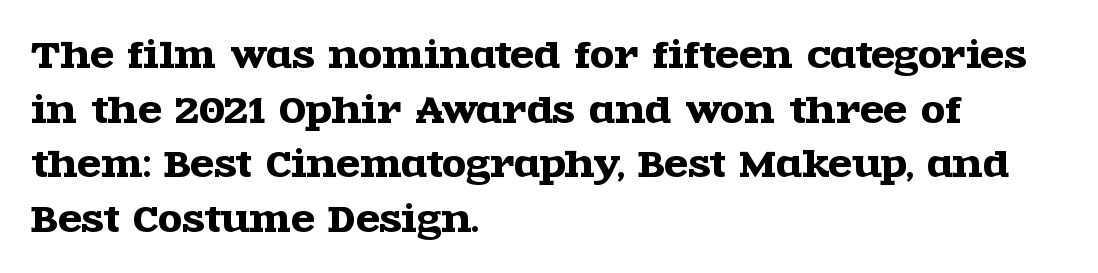
Q: Is the text italic (slanted)? A: No, it is upright.
Q: Is the typeface a serif or a sans-serif typeface? A: Serif.
Q: Is the text underlined? A: No.
Q: How is the paragraph aligned? A: Left-aligned.
Q: Is the spacing between letters normal or unusually wide? A: Normal.
Q: Is the spacing between lines tight, normal or loose? A: Normal.
Q: Width (condensed, normal, or wide)? A: Wide.
Q: x-height? A: Large.
Q: Monospaced? A: No.
